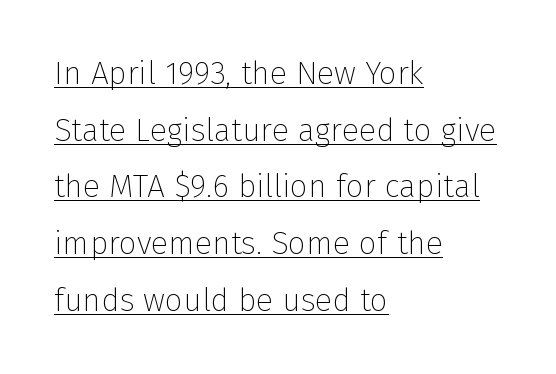
The image shows 32 px thin sans-serif type, upright; set left-aligned, line spacing 1.77x, normal letter spacing, underlined; low stroke contrast and a medium x-height.
